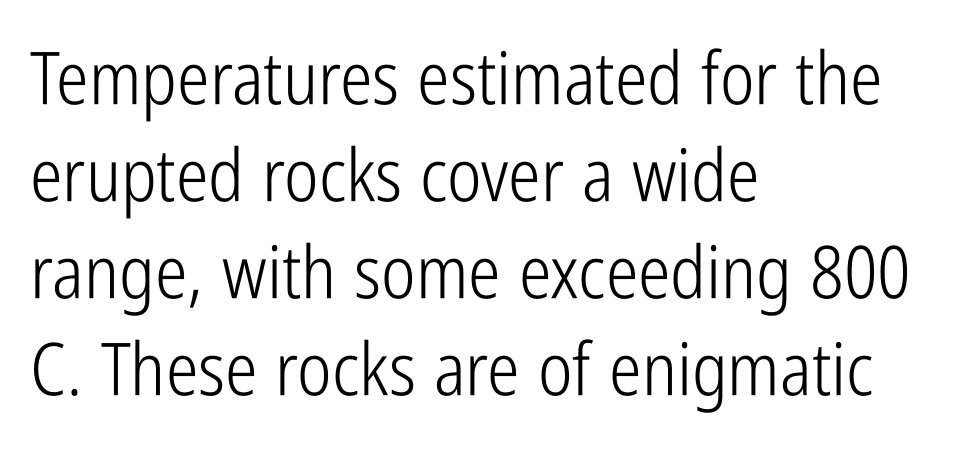
{"serif": "no", "italic": "no", "bold": "no", "weight": "light", "width": "condensed", "stroke_contrast": "low", "x_height": "medium", "monospaced": "no", "underline": "no", "align": "left", "line_spacing": "normal", "line_spacing_ratio": 1.33, "letter_spacing": "normal", "letter_spacing_em": 0.0, "glyph_px": 73}
